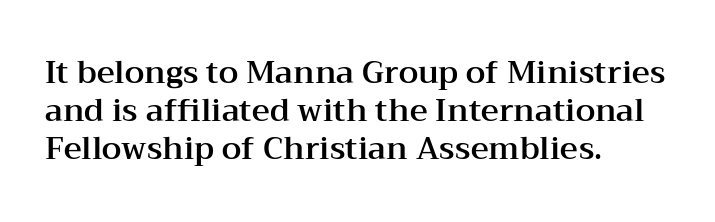
Q: Is the text italic (slanted)? A: No, it is upright.
Q: Is the typeface a serif or a sans-serif typeface? A: Serif.
Q: Is the text underlined? A: No.
Q: How is the paragraph aligned? A: Left-aligned.
Q: Is the spacing between letters normal or unusually wide? A: Normal.
Q: Width (condensed, normal, or wide)? A: Wide.
Q: Stroke contrast? A: Medium.
Q: x-height? A: Medium.
Q: Monospaced? A: No.
